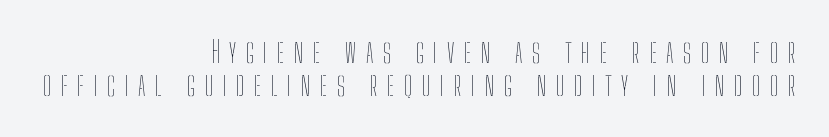
{"italic": "no", "bold": "no", "weight": "thin", "width": "condensed", "stroke_contrast": "low", "x_height": "medium", "monospaced": "no", "underline": "no", "align": "right", "line_spacing": "tight", "line_spacing_ratio": 1.11, "letter_spacing": "wide", "letter_spacing_em": 0.32, "glyph_px": 30}
